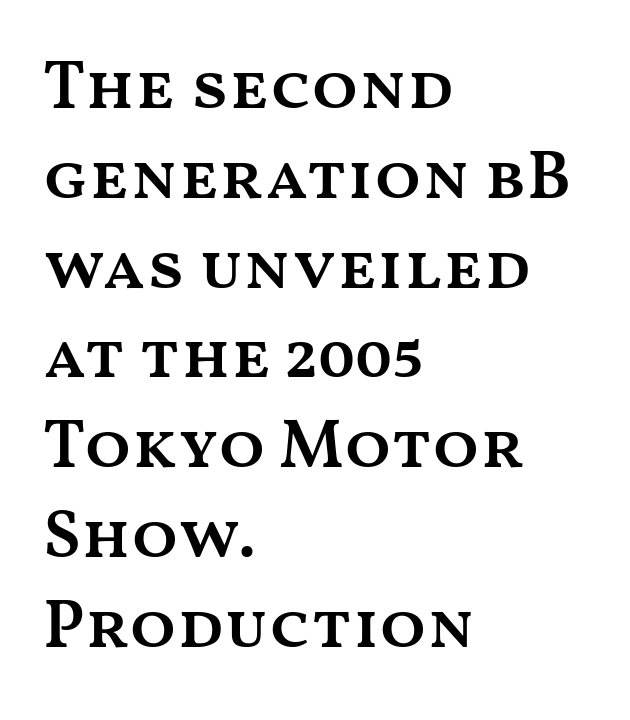
{"italic": "no", "bold": "semi", "weight": "semibold", "width": "wide", "stroke_contrast": "medium", "x_height": "medium", "monospaced": "no", "underline": "no", "align": "left", "line_spacing": "normal", "line_spacing_ratio": 1.32, "letter_spacing": "normal", "letter_spacing_em": 0.0, "glyph_px": 68}
